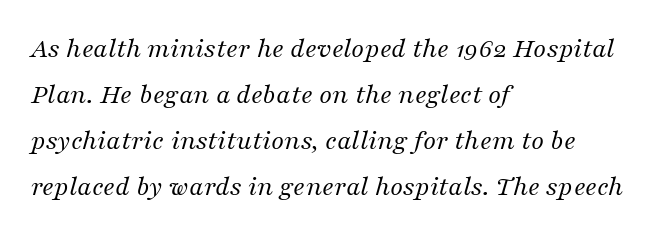
Left-aligned paragraph, ragged on the right. Words appear dense and cohesive because spacing is normal. The passage shown is typed in a proportional face where columns would drift. Stems here are at most as thick as an everyday book face.
